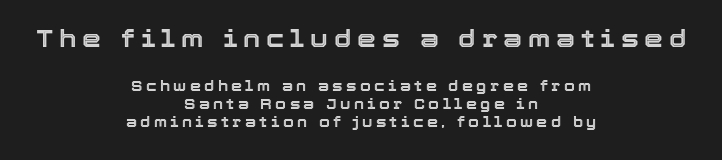
{"italic": "no", "underline": "no", "align": "center", "line_spacing": "normal", "line_spacing_ratio": 1.31, "letter_spacing": "wide", "letter_spacing_em": 0.24, "larger_block": "first", "size_ratio": 1.71, "glyph_px": 24}
